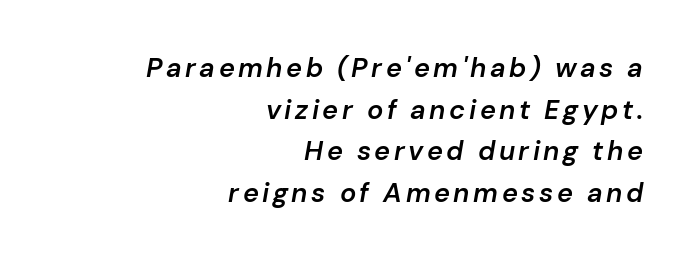
Set as a demibold, roughly 600 on the weight scale. The specimen omits any rule beneath the text block's lines. Emphasis-style slanted type is in use. Horizontally, the lines are justified to the trailing edge only.
